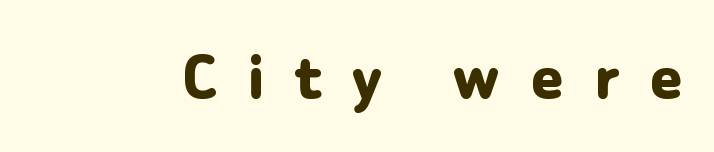
Every letter is thick-stroked: bold, no question. Is this a fixed-width face? No — the glyphs have proportional, varying widths. The rendering inserts visible extra space after every character. When letters stand straight like this, we call the style roman or upright. Each letter's strokes conclude bluntly, with no projecting serifs. Quick note: underline off.
